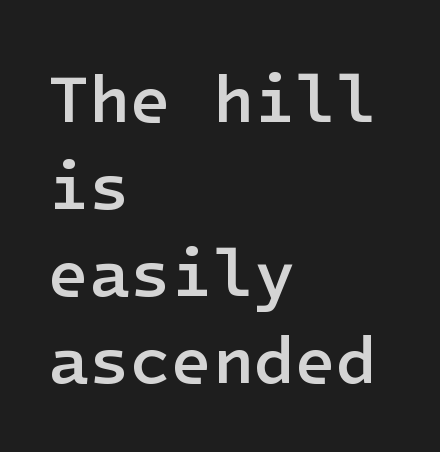
A clean baseline with only descenders dipping below it. Typeset ragged right — the left edge is the straight one. This rendering employs a face without finishing strokes, i.e., a sans-serif. Every character sits straight up, as roman type does. Summary of vertical rhythm: regular, with standard interline spacing.
